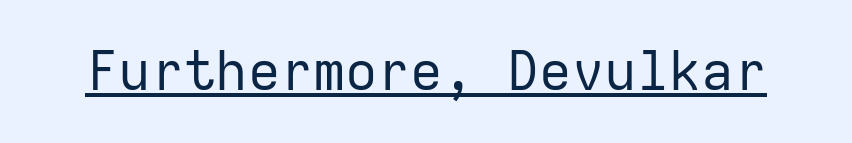
Q: Is the text bold? A: No.
Q: Is the text italic (slanted)? A: No, it is upright.
Q: Is the typeface a serif or a sans-serif typeface? A: Sans-serif.
Q: Is the text underlined? A: Yes.
Q: Is the spacing between letters normal or unusually wide? A: Normal.
Q: Width (condensed, normal, or wide)? A: Normal.
Q: Stroke contrast? A: Low.
Q: x-height? A: Medium.
Q: Monospaced? A: Yes.
